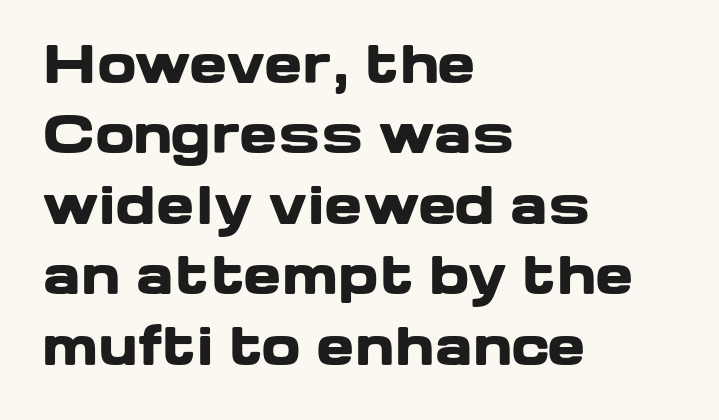
Caption: multi-line text, flush left, ragged right. Honestly, the row spacing looks completely unremarkable. Anything drawn beneath the words? Only blank space. This is roman type, the default non-slanted kind.
